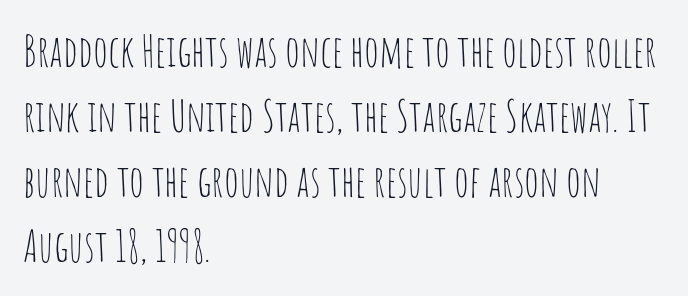
The tracking reads as untouched default to a designer's eye. Every stem runs plumb, perpendicular to the baseline. Horizontal bands of white between lines are of average thickness. Does the type have serifs? No, each stem ends abruptly.
